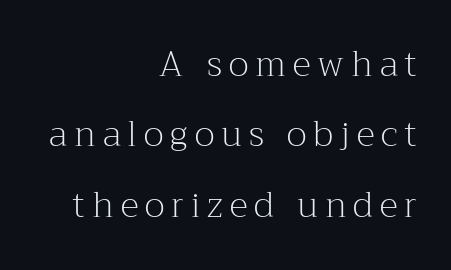
Q: Is the text bold? A: No.
Q: Is the text italic (slanted)? A: No, it is upright.
Q: Is the typeface a serif or a sans-serif typeface? A: Serif.
Q: Is the text underlined? A: No.
Q: How is the paragraph aligned? A: Right-aligned.
Q: Is the spacing between letters normal or unusually wide? A: Unusually wide.
Q: Is the spacing between lines tight, normal or loose? A: Loose.
Q: Width (condensed, normal, or wide)? A: Normal.
Q: Stroke contrast? A: Medium.
Q: x-height? A: Medium.
Q: Monospaced? A: No.
